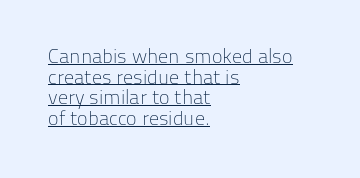
Q: Is the text bold? A: No.
Q: Is the text italic (slanted)? A: No, it is upright.
Q: Is the text underlined? A: Yes.
Q: How is the paragraph aligned? A: Left-aligned.
Q: Is the spacing between letters normal or unusually wide? A: Normal.
Q: Is the spacing between lines tight, normal or loose? A: Tight.
